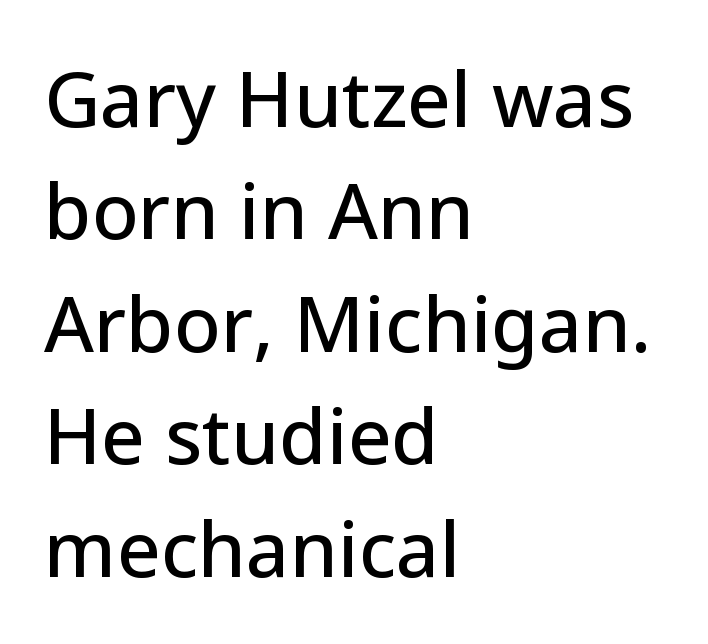
The image shows 77 px sans-serif type, upright; set left-aligned, normal line spacing (1.46x), normal letter spacing, not underlined; low stroke contrast and a medium x-height.
